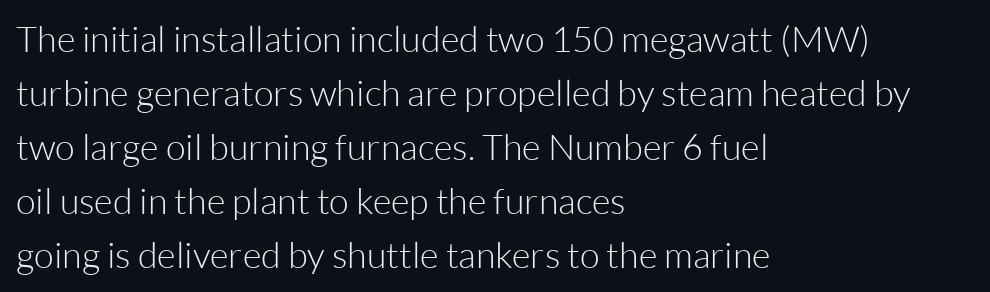
The image shows 36 px light sans-serif type, upright; set left-aligned, normal line spacing (1.5x), normal letter spacing, not underlined; low stroke contrast and a medium x-height.
